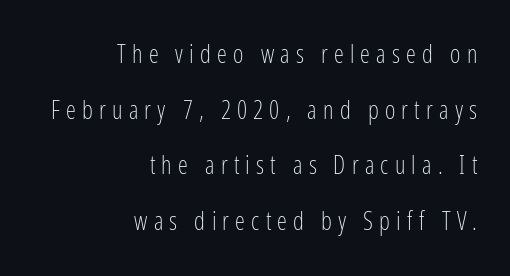
{"italic": "no", "bold": "no", "underline": "no", "align": "right", "line_spacing": "loose", "line_spacing_ratio": 2.23, "letter_spacing": "wide", "letter_spacing_em": 0.25, "glyph_px": 25}
